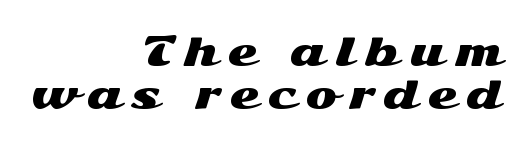
Compared with a flush-left layout, this one pins lines to the opposite, right side. This sample uses expanded letter spacing, leaving extra air between glyphs. The font family rendered here belongs to the sans-serif group. Spacing verdict: proportional, widths tailored to each character. Lines of text with bare space underneath.
